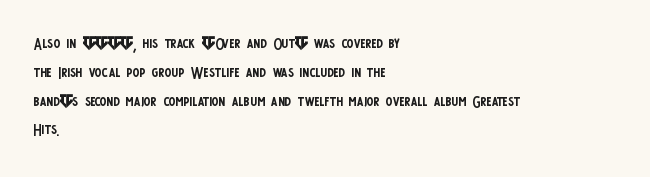
The image shows 21 px text type, upright; set left-aligned, normal line spacing (1.37x), normal letter spacing, not underlined.
